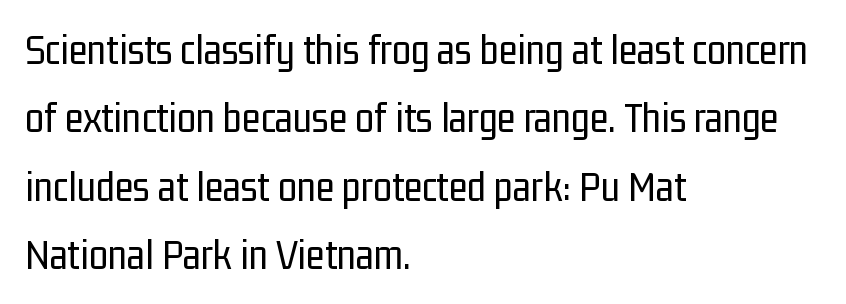
Q: Is the text bold? A: No.
Q: Is the text italic (slanted)? A: No, it is upright.
Q: Is the typeface a serif or a sans-serif typeface? A: Sans-serif.
Q: Is the text underlined? A: No.
Q: How is the paragraph aligned? A: Left-aligned.
Q: Is the spacing between letters normal or unusually wide? A: Normal.
Q: Is the spacing between lines tight, normal or loose? A: Normal.
Q: Width (condensed, normal, or wide)? A: Condensed.
Q: Stroke contrast? A: Low.
Q: x-height? A: Medium.
Q: Monospaced? A: No.
